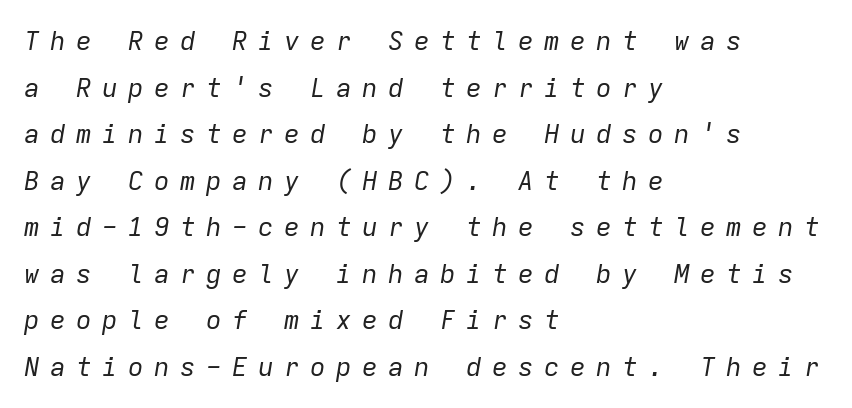
The image shows 26 px text type, italic (leaning right); set left-aligned, line spacing 1.79x, unusually wide letter spacing (+0.4 em), not underlined.
